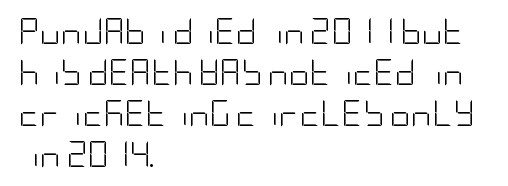
The image shows 26 px text type, upright; set left-aligned, normal line spacing (1.58x), normal letter spacing, not underlined.
